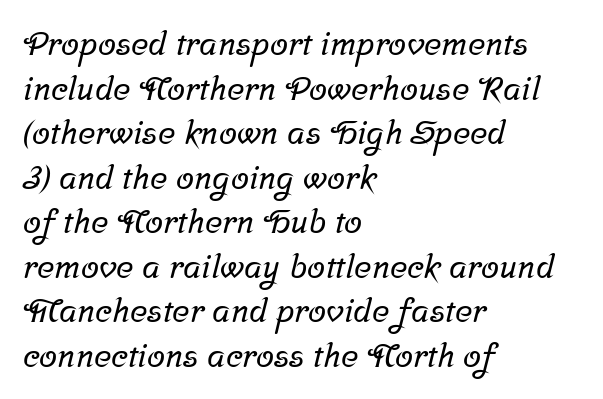
The image shows 33 px text type; set left-aligned, normal line spacing (1.35x), normal letter spacing, not underlined; low stroke contrast and a medium x-height.
